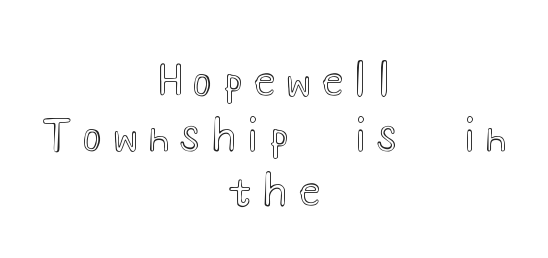
{"italic": "no", "width": "wide", "x_height": "small", "monospaced": "no", "underline": "no", "align": "center", "line_spacing": "normal", "line_spacing_ratio": 1.28, "letter_spacing": "wide", "letter_spacing_em": 0.28, "glyph_px": 43}
